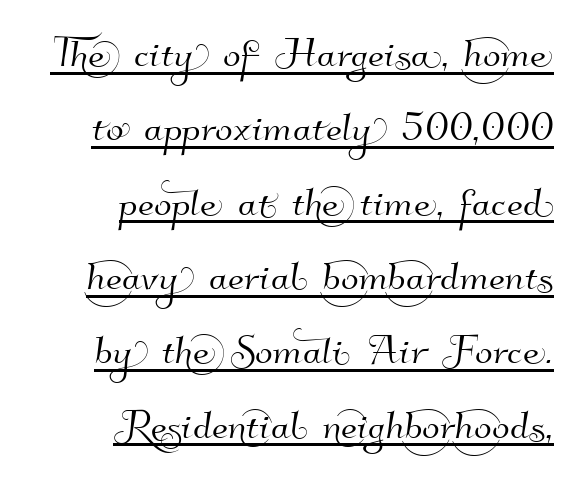
The image shows 52 px sans-serif type; set right-aligned, normal line spacing (1.43x), normal letter spacing, underlined; high stroke contrast and a small x-height.
